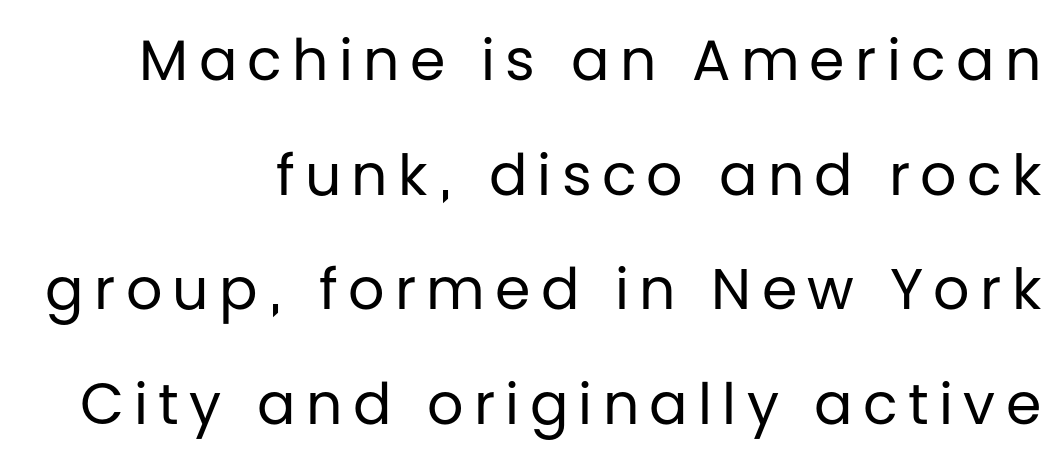
Q: Is the text bold? A: No.
Q: Is the text italic (slanted)? A: No, it is upright.
Q: Is the typeface a serif or a sans-serif typeface? A: Sans-serif.
Q: Is the text underlined? A: No.
Q: How is the paragraph aligned? A: Right-aligned.
Q: Is the spacing between lines tight, normal or loose? A: Loose.
Q: Width (condensed, normal, or wide)? A: Normal.
Q: Stroke contrast? A: Low.
Q: x-height? A: Large.
Q: Monospaced? A: No.
